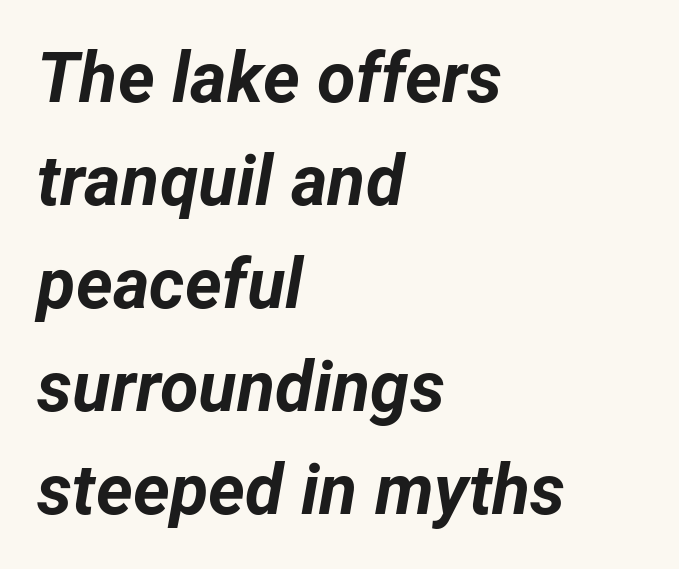
Heavy-handed strokes throughout: this text is bold. Look at the tracking — it's just the regular setting, nothing added. Yep, that's italic — everything's leaning. Only glyphs here, with clear space below each row. The leading is moderate, giving the passage an even texture. Reading down the block, your eye returns to a fixed left position each line.
